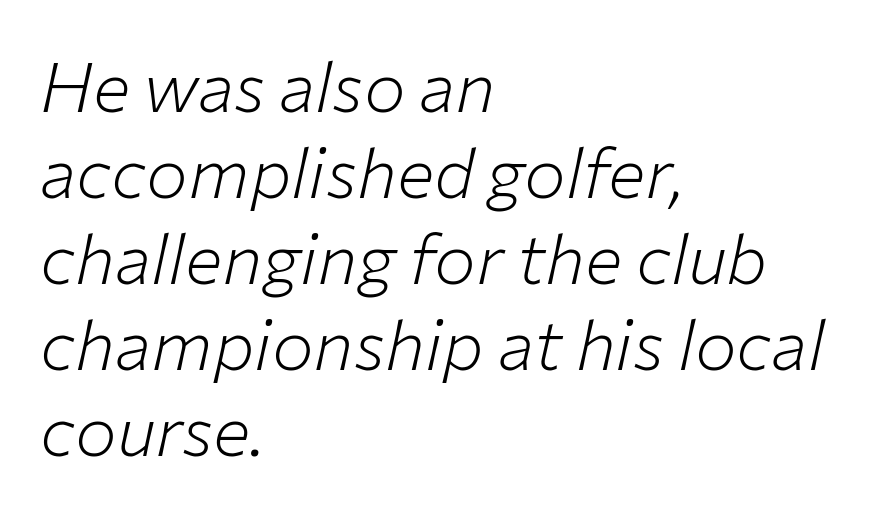
The passage is arranged the way most books set body copy — flush left. The gap between lines stays unmarked. The typography opts for an oblique posture over an upright one. This sample has the flowing, uneven cadence of proportional lettering. The typeface has the unassuming heft of standard copy or less.
